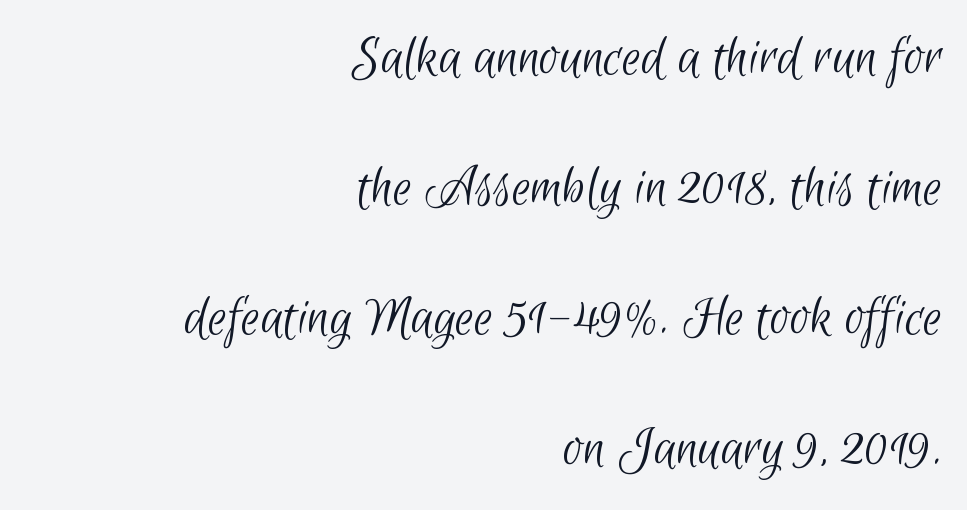
Nobody touched the tracking dial on this one. Check under the words: just untouched page. The font family rendered here belongs to the sans-serif group. Line endings align vertically; line beginnings do not.
